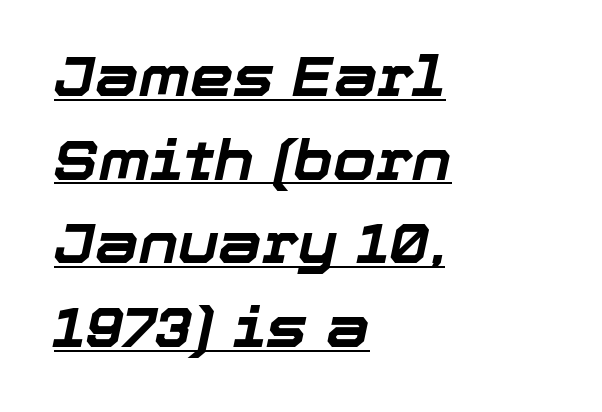
{"italic": "yes", "lean": "right", "slant_degrees": 12, "bold": "yes", "weight": "bold", "width": "normal", "stroke_contrast": "low", "x_height": "medium", "monospaced": "no", "underline": "yes", "align": "left", "line_spacing": "normal", "line_spacing_ratio": 1.52, "letter_spacing": "normal", "letter_spacing_em": 0.0, "glyph_px": 55}
